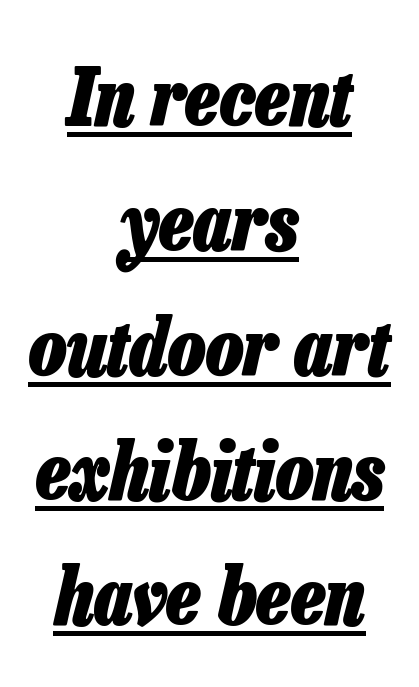
{"italic": "yes", "lean": "right", "slant_degrees": 13, "bold": "yes", "weight": "heavy", "width": "condensed", "stroke_contrast": "low", "x_height": "medium", "monospaced": "no", "underline": "yes", "align": "center", "line_spacing": "normal", "line_spacing_ratio": 1.58, "letter_spacing": "normal", "letter_spacing_em": 0.0, "glyph_px": 79}
